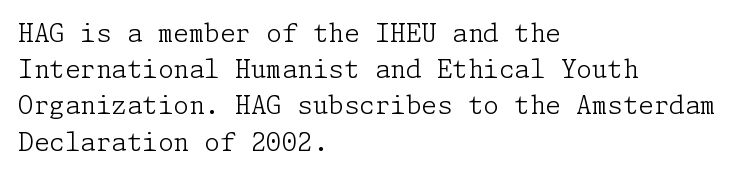
The image shows 25 px text type, upright; set left-aligned, normal line spacing (1.45x), normal letter spacing, not underlined.
